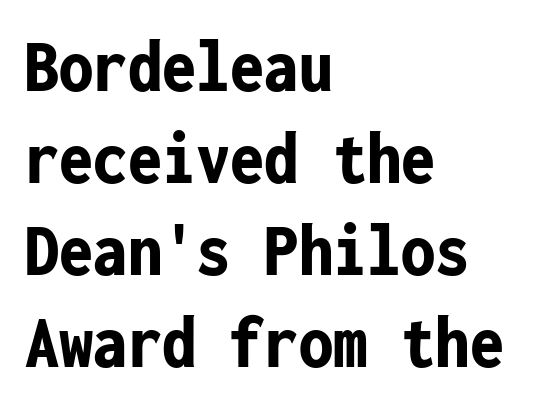
Does the lettering tilt? It doesn't — this is upright. Each word holds together tightly as a unit, with standard inter-letter gaps. Each glyph is drawn with heavy, bold strokes. Does the copy run flush right? No — it runs flush left.
